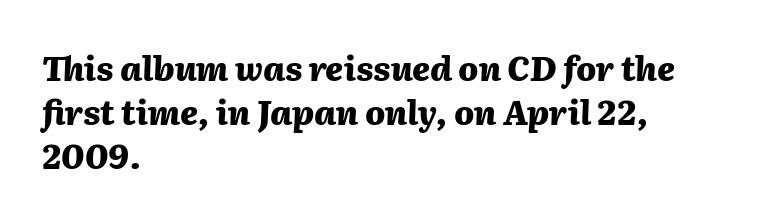
The baseline area is clear. Vertically, the passage feels balanced, rows spaced as you'd expect. Standard letterfit; no display-style spreading of the glyphs. These lines carry a lot of weight — the face is fully bold.
